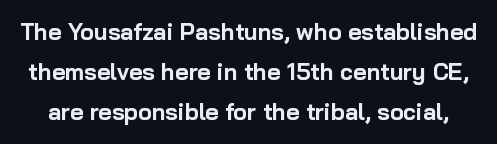
The image shows 23 px bold type, upright; set line spacing 1.74x, normal letter spacing, not underlined.
